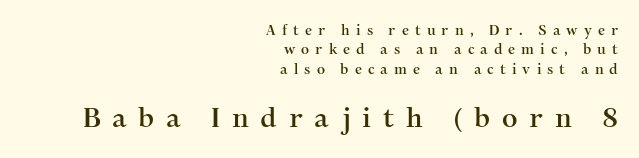
Q: Is the text italic (slanted)? A: No, it is upright.
Q: Is the text underlined? A: No.
Q: How is the paragraph aligned? A: Right-aligned.
Q: Is the spacing between letters normal or unusually wide? A: Unusually wide.
Q: Is the spacing between lines tight, normal or loose? A: Normal.
Q: Which block of text is set in a larger size, the first (top) or the second (bottom)? A: The second (bottom) one.
